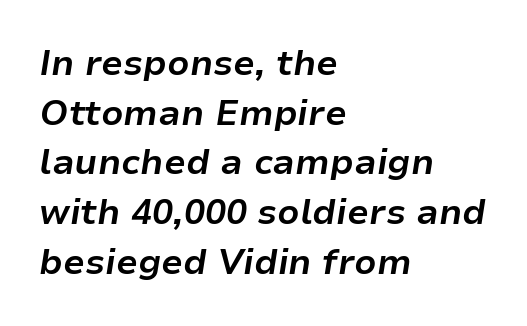
{"italic": "yes", "lean": "right", "slant_degrees": 9, "bold": "yes", "weight": "bold", "width": "normal", "stroke_contrast": "low", "x_height": "medium", "monospaced": "no", "underline": "no", "align": "left", "line_spacing": "normal", "line_spacing_ratio": 1.42, "letter_spacing": "normal", "letter_spacing_em": 0.0, "glyph_px": 35}
